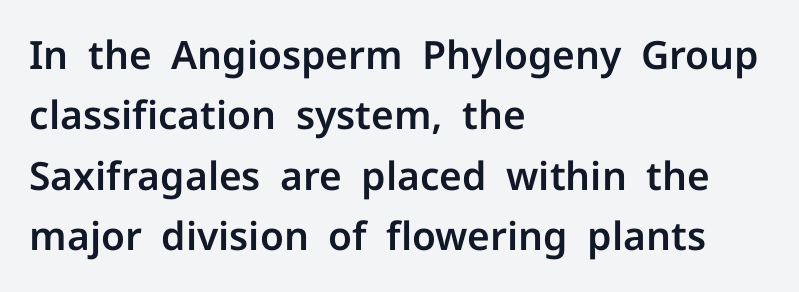
{"serif": "no", "italic": "no", "width": "normal", "stroke_contrast": "low", "x_height": "medium", "monospaced": "no", "underline": "no", "align": "left", "line_spacing": "normal", "line_spacing_ratio": 1.55, "letter_spacing": "normal", "letter_spacing_em": 0.0, "glyph_px": 39}
